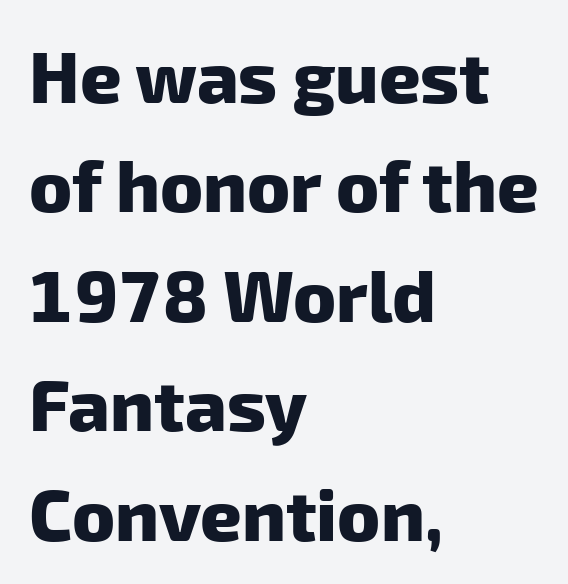
Q: Is the text bold? A: Yes.
Q: Is the typeface a serif or a sans-serif typeface? A: Sans-serif.
Q: Is the text underlined? A: No.
Q: How is the paragraph aligned? A: Left-aligned.
Q: Is the spacing between letters normal or unusually wide? A: Normal.
Q: Is the spacing between lines tight, normal or loose? A: Normal.
Q: Width (condensed, normal, or wide)? A: Normal.
Q: Stroke contrast? A: Low.
Q: x-height? A: Medium.
Q: Monospaced? A: No.
